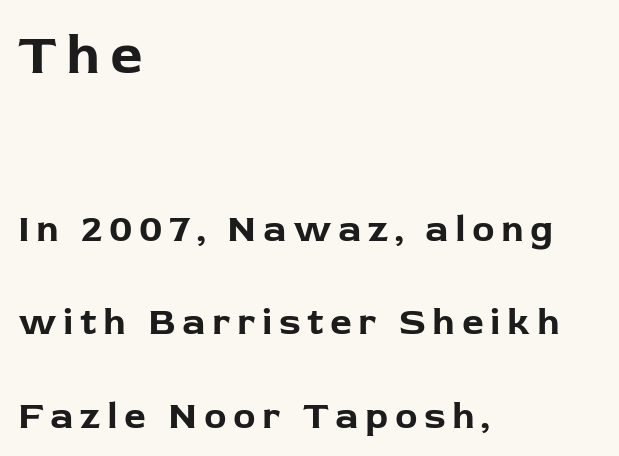
The image shows 57 px bold sans-serif type, upright; set left-aligned, loose line spacing (2.46x), not underlined; the first (top) block is 1.5x larger; low stroke contrast and a medium x-height.
